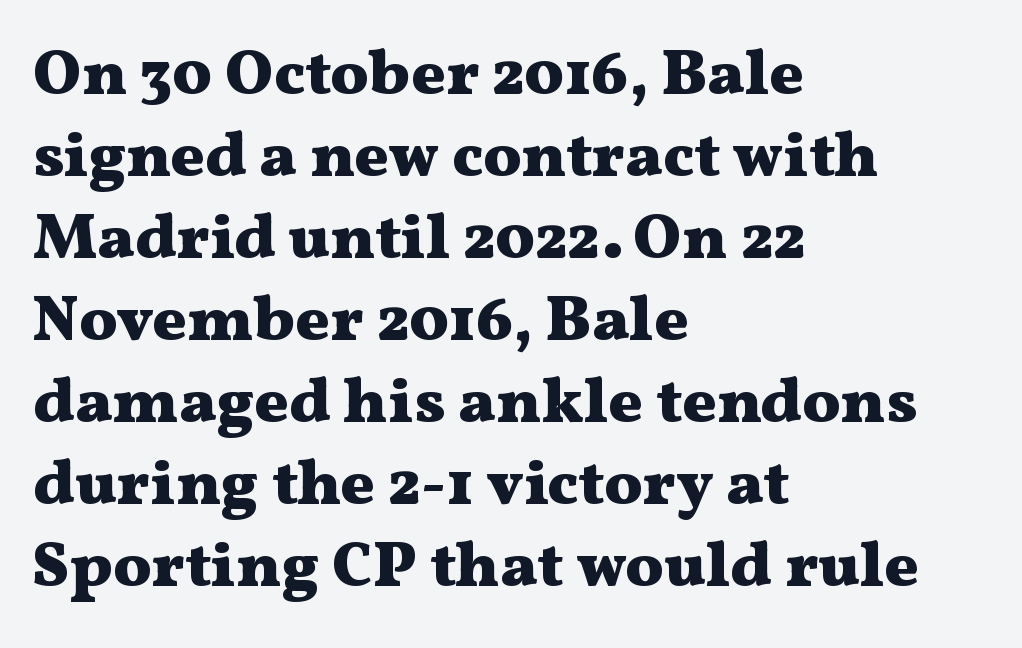
The image shows 64 px heavy, wide serif type, upright; set left-aligned, normal line spacing (1.28x), normal letter spacing, not underlined; medium stroke contrast and a medium x-height.
